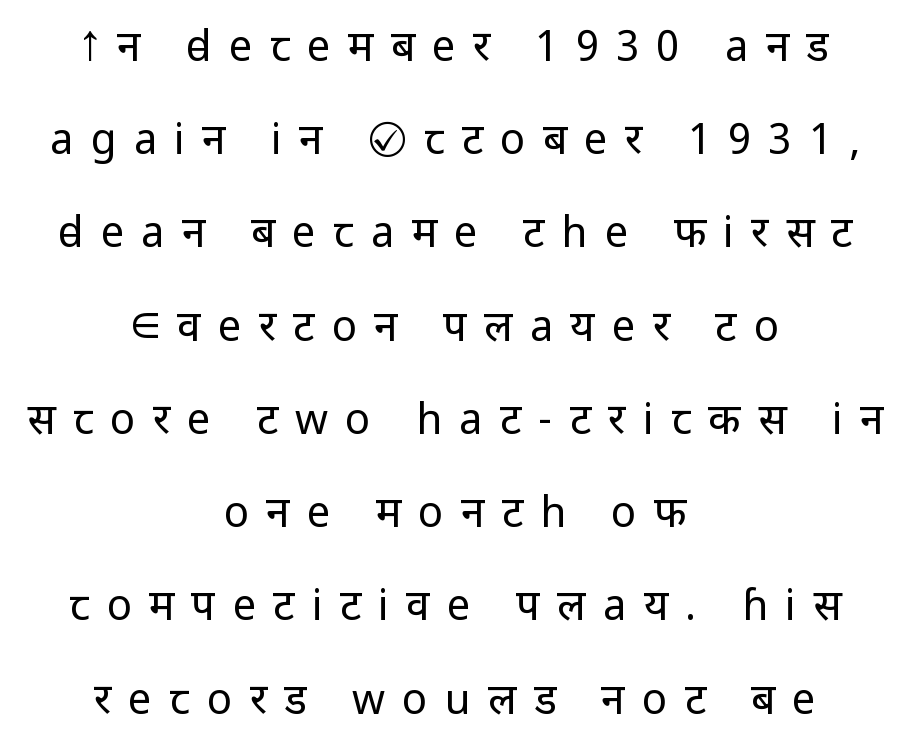
Q: Is the text bold? A: No.
Q: Is the text italic (slanted)? A: No, it is upright.
Q: Is the typeface a serif or a sans-serif typeface? A: Sans-serif.
Q: Is the text underlined? A: No.
Q: How is the paragraph aligned? A: Centered.
Q: Is the spacing between letters normal or unusually wide? A: Unusually wide.
Q: Is the spacing between lines tight, normal or loose? A: Loose.
Q: Width (condensed, normal, or wide)? A: Normal.
Q: Stroke contrast? A: Low.
Q: x-height? A: Medium.
Q: Monospaced? A: No.
